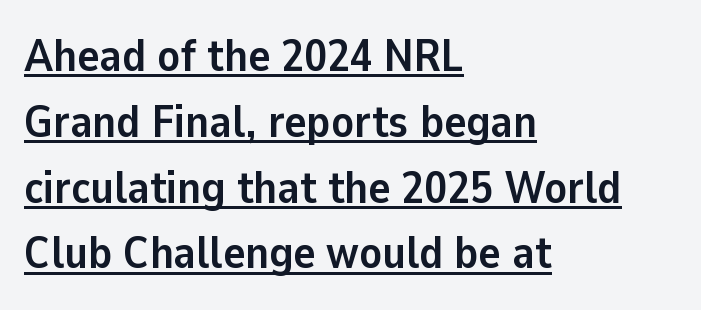
{"serif": "no", "italic": "no", "bold": "yes", "weight": "semibold", "width": "normal", "stroke_contrast": "low", "x_height": "medium", "monospaced": "no", "underline": "yes", "align": "left", "line_spacing": "normal", "line_spacing_ratio": 1.43, "letter_spacing": "normal", "letter_spacing_em": 0.0, "glyph_px": 46}
